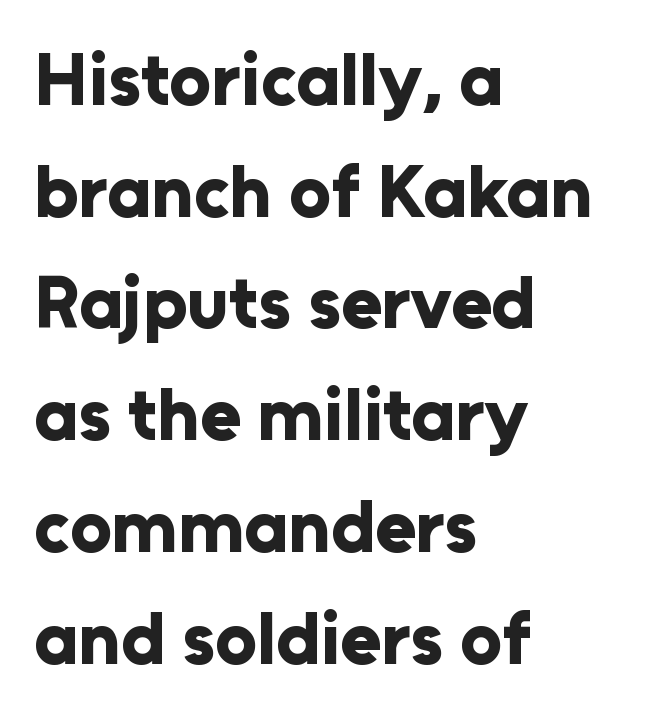
Q: Is the text bold? A: Yes.
Q: Is the text italic (slanted)? A: No, it is upright.
Q: Is the typeface a serif or a sans-serif typeface? A: Sans-serif.
Q: Is the text underlined? A: No.
Q: How is the paragraph aligned? A: Left-aligned.
Q: Is the spacing between letters normal or unusually wide? A: Normal.
Q: Is the spacing between lines tight, normal or loose? A: Normal.
Q: Width (condensed, normal, or wide)? A: Normal.
Q: Stroke contrast? A: Low.
Q: x-height? A: Medium.
Q: Monospaced? A: No.
